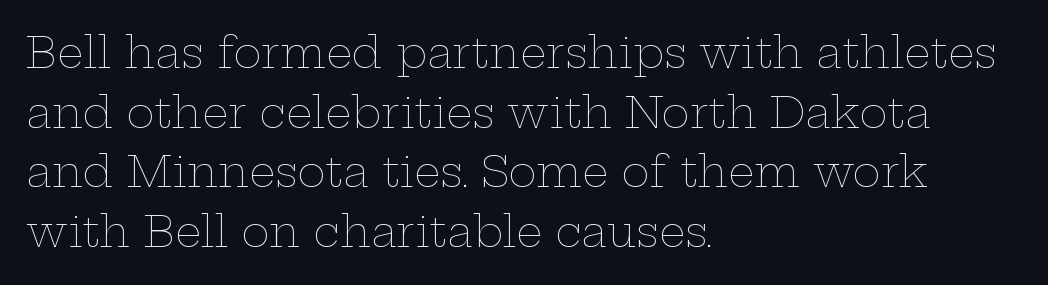
Q: Is the text bold? A: No.
Q: Is the text italic (slanted)? A: No, it is upright.
Q: Is the text underlined? A: No.
Q: How is the paragraph aligned? A: Left-aligned.
Q: Is the spacing between letters normal or unusually wide? A: Normal.
Q: Is the spacing between lines tight, normal or loose? A: Normal.
Q: Width (condensed, normal, or wide)? A: Wide.
Q: Stroke contrast? A: Low.
Q: x-height? A: Medium.
Q: Monospaced? A: No.
